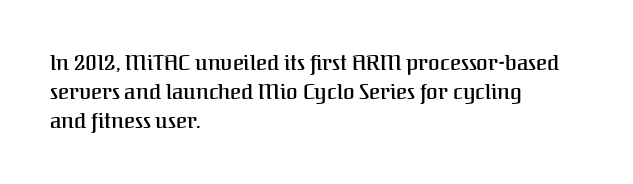
Underlining? Definitely not there. Posture: vertical. The space between consecutive lines is moderate. The paragraph has a hard left edge and a soft right edge. The line texture is even and compact thanks to regular tracking.
